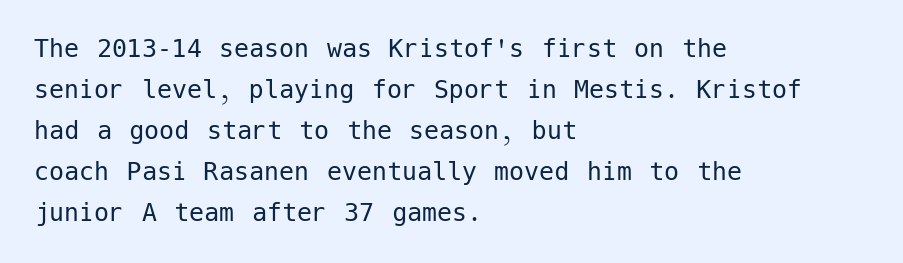
{"serif": "no", "italic": "no", "bold": "no", "weight": "regular", "width": "normal", "stroke_contrast": "low", "x_height": "medium", "underline": "no", "align": "left", "line_spacing": "normal", "line_spacing_ratio": 1.37, "letter_spacing": "normal", "letter_spacing_em": 0.0, "glyph_px": 30}
